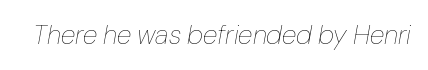
Q: Is the text bold? A: No.
Q: Is the text italic (slanted)? A: Yes, it leans right by about 10 degrees.
Q: Is the text underlined? A: No.
Q: Is the spacing between letters normal or unusually wide? A: Normal.
